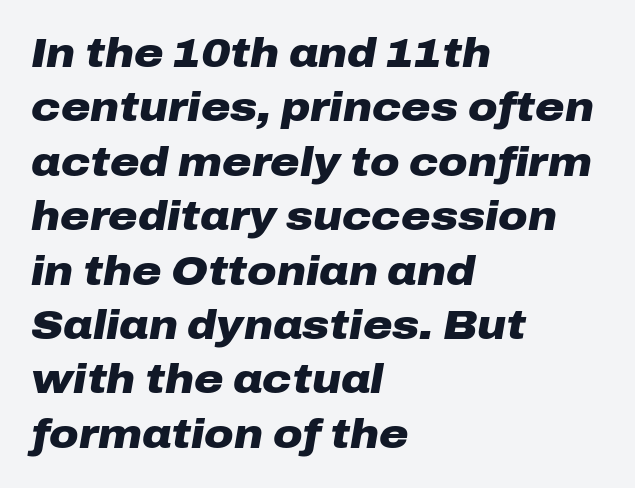
The image shows 40 px heavy, wide type, italic (leaning right); set left-aligned, normal line spacing (1.36x), normal letter spacing, not underlined; low stroke contrast and a medium x-height.
